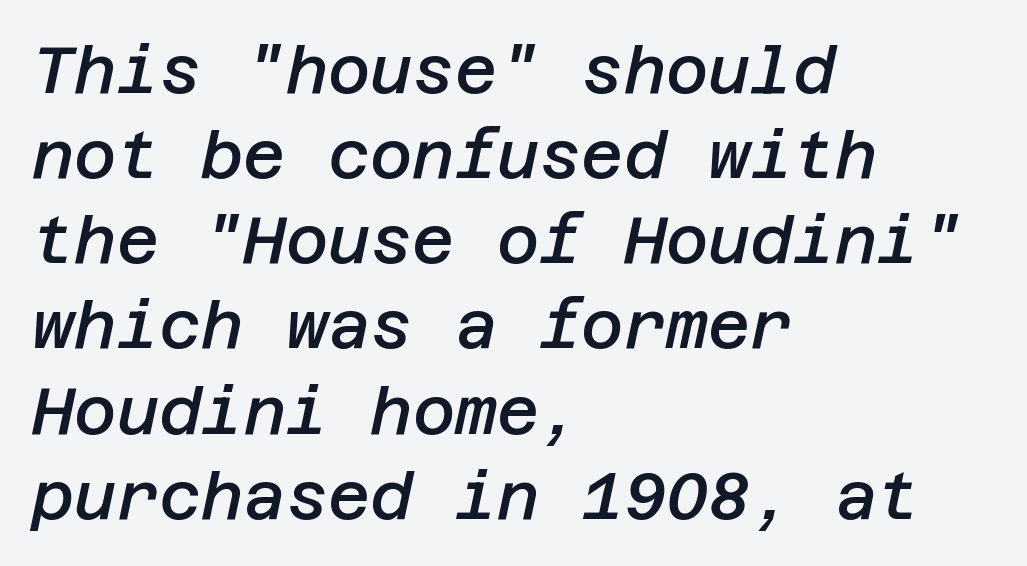
The image shows 65 px semibold type, italic (leaning right); set left-aligned, normal line spacing (1.31x), normal letter spacing, not underlined; low stroke contrast and a large x-height.
